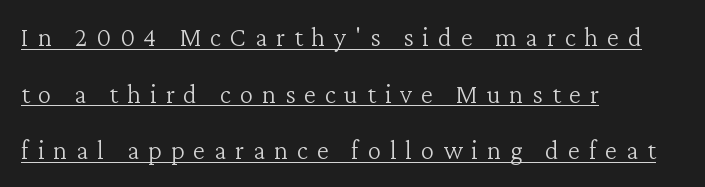
The image shows 27 px text type, upright; set left-aligned, loose line spacing (2.1x), unusually wide letter spacing (+0.33 em), underlined.
